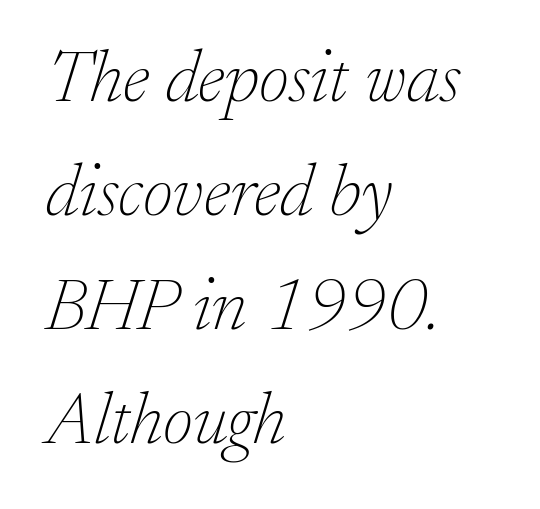
{"serif": "yes", "italic": "yes", "lean": "right", "slant_degrees": 17, "bold": "no", "weight": "thin", "width": "normal", "stroke_contrast": "low", "x_height": "small", "monospaced": "no", "underline": "no", "align": "left", "line_spacing": "normal", "line_spacing_ratio": 1.54, "letter_spacing": "normal", "letter_spacing_em": 0.0, "glyph_px": 74}
